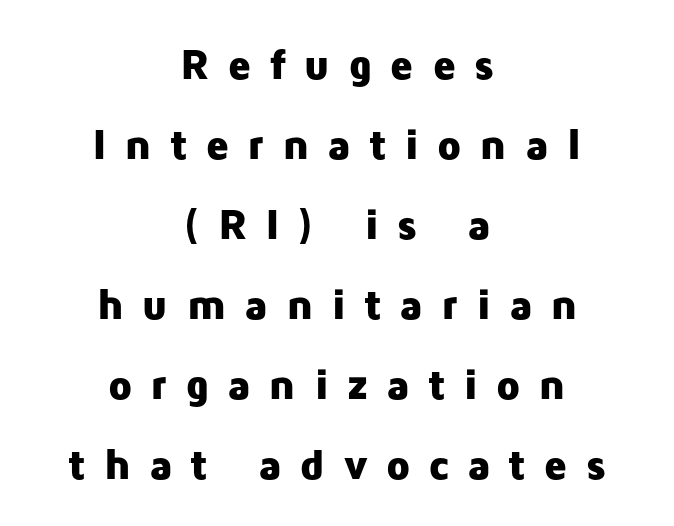
Q: Is the text bold? A: Yes.
Q: Is the text italic (slanted)? A: No, it is upright.
Q: Is the typeface a serif or a sans-serif typeface? A: Sans-serif.
Q: Is the text underlined? A: No.
Q: How is the paragraph aligned? A: Centered.
Q: Is the spacing between letters normal or unusually wide? A: Unusually wide.
Q: Width (condensed, normal, or wide)? A: Normal.
Q: Stroke contrast? A: Low.
Q: x-height? A: Medium.
Q: Monospaced? A: No.
